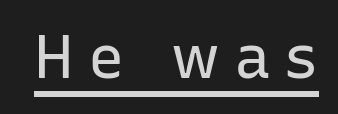
{"serif": "no", "italic": "no", "bold": "no", "weight": "regular", "width": "normal", "stroke_contrast": "low", "x_height": "medium", "monospaced": "no", "underline": "yes", "letter_spacing": "wide", "letter_spacing_em": 0.23, "glyph_px": 61}
